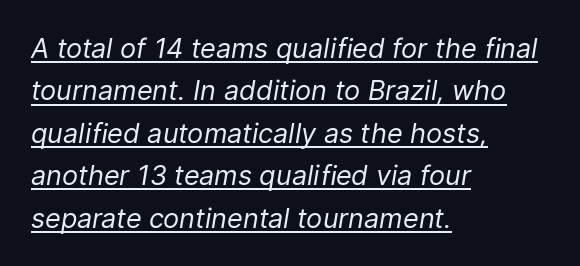
Italic? Definitely — the glyphs are oblique. The glyphs are accompanied by a horizontal stroke just below them. Observe the ordinary spacing: letters are neighbours, not strangers. The characters are drawn with everyday or finer stroke widths.
